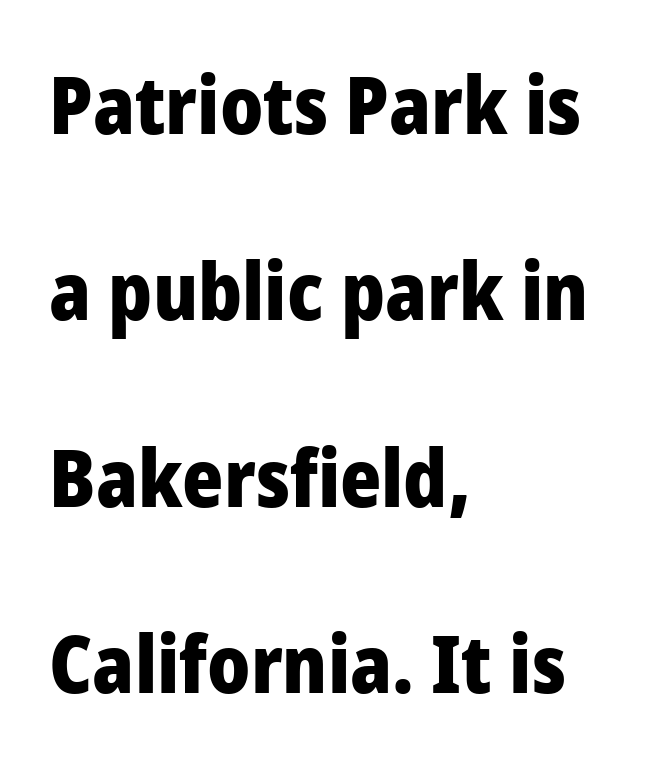
{"serif": "no", "italic": "no", "bold": "yes", "weight": "heavy", "width": "normal", "stroke_contrast": "low", "x_height": "medium", "monospaced": "no", "underline": "no", "align": "left", "line_spacing": "loose", "line_spacing_ratio": 2.36, "letter_spacing": "normal", "letter_spacing_em": 0.0, "glyph_px": 79}
